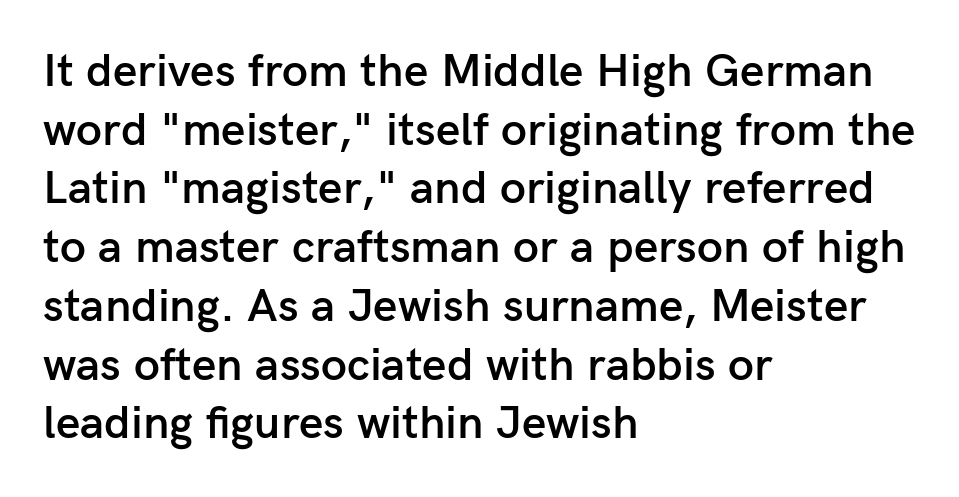
If you drew a line through each stem, it would be perfectly vertical. The glyphs have the mass of a demibold cut, below bold. Decoration check: the copy has no underline. A typesetter would call this proportional, since set widths differ per character.
